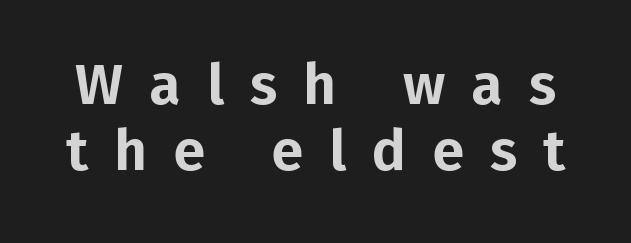
Q: Is the text italic (slanted)? A: No, it is upright.
Q: Is the typeface a serif or a sans-serif typeface? A: Sans-serif.
Q: Is the text underlined? A: No.
Q: Is the spacing between letters normal or unusually wide? A: Unusually wide.
Q: Is the spacing between lines tight, normal or loose? A: Tight.
Q: Width (condensed, normal, or wide)? A: Normal.
Q: Stroke contrast? A: Low.
Q: x-height? A: Medium.
Q: Monospaced? A: No.
